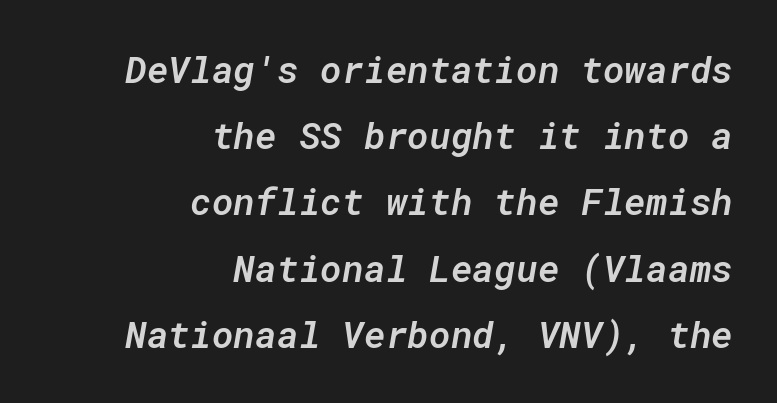
The image shows 37 px semibold type, italic (leaning right), monospaced; set right-aligned, line spacing 1.79x, normal letter spacing, not underlined; low stroke contrast and a medium x-height.
